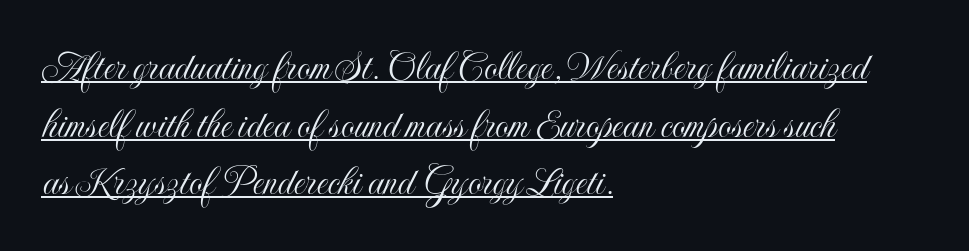
Each letter keeps its own natural width here, so spacing adapts to shape. The letterforms sit shoulder to shoulder at normal distance. The designer left line spacing at the default. Underline: present.
